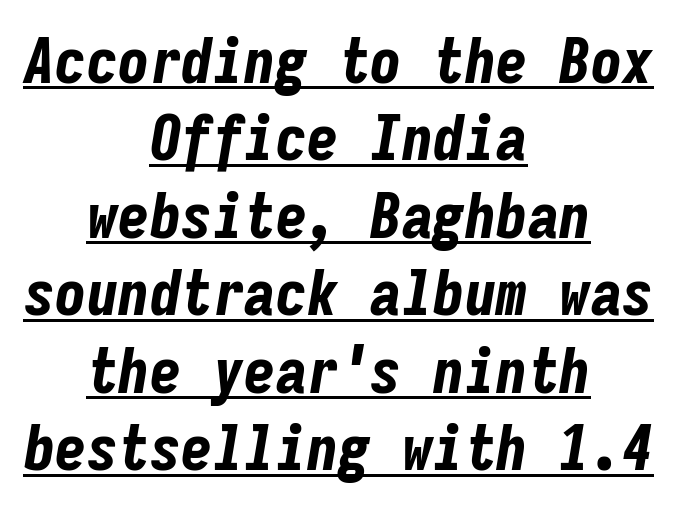
Descenders here cross a horizontal rule under the line. The setting favours the middle, as headings and verse often do. Caption: standard tracking, unaltered. A typesetter would mark this as italic. Is this a fixed-width face? Yes — each glyph sits in an identical cell. The font is running at its bold setting.
